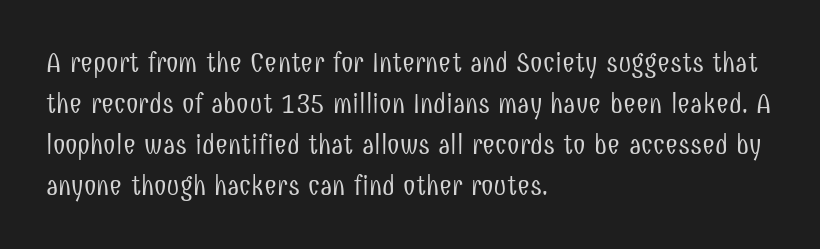
Q: Is the text bold? A: No.
Q: Is the text italic (slanted)? A: No, it is upright.
Q: Is the typeface a serif or a sans-serif typeface? A: Sans-serif.
Q: Is the text underlined? A: No.
Q: How is the paragraph aligned? A: Left-aligned.
Q: Is the spacing between letters normal or unusually wide? A: Normal.
Q: Is the spacing between lines tight, normal or loose? A: Normal.
Q: Width (condensed, normal, or wide)? A: Condensed.
Q: Stroke contrast? A: Low.
Q: x-height? A: Medium.
Q: Monospaced? A: No.
